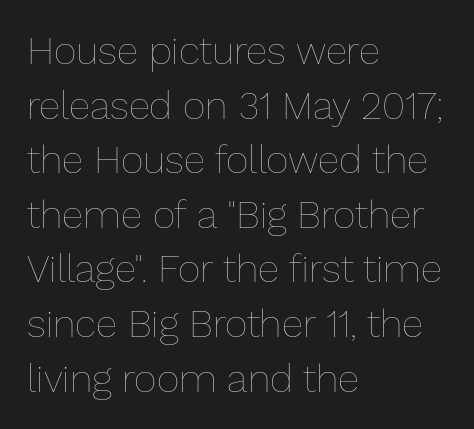
The image shows 39 px thin type, upright; set left-aligned, normal line spacing (1.4x), normal letter spacing, not underlined; low stroke contrast and a medium x-height.
